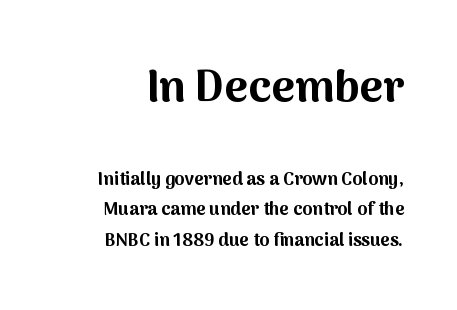
Q: Is the text bold? A: Yes.
Q: Is the text italic (slanted)? A: No, it is upright.
Q: Is the typeface a serif or a sans-serif typeface? A: Sans-serif.
Q: Is the text underlined? A: No.
Q: Is the spacing between letters normal or unusually wide? A: Normal.
Q: Is the spacing between lines tight, normal or loose? A: Normal.
Q: Which block of text is set in a larger size, the first (top) or the second (bottom)? A: The first (top) one.
Q: Width (condensed, normal, or wide)? A: Normal.
Q: Stroke contrast? A: Medium.
Q: x-height? A: Medium.
Q: Monospaced? A: No.
